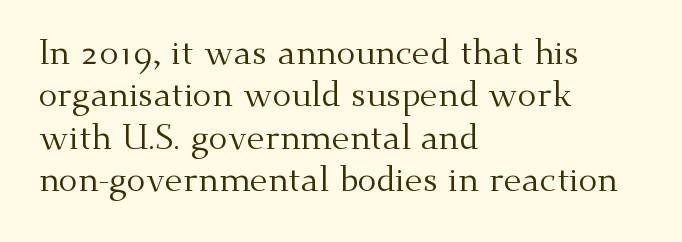
Compared with a centered layout, this one pins lines to the left instead. Look at the bottom of the vertical strokes: they flare into serifs here. The typography opts for an upright posture over an oblique one. You could not count columns in this text — the font is proportionally spaced. The letters look calm and open, with moderate or lighter stems.
